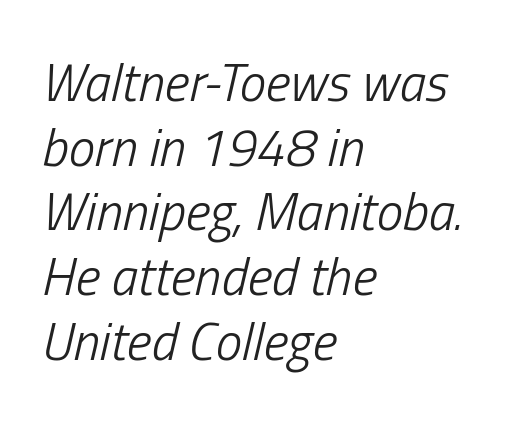
Q: Is the text bold? A: No.
Q: Is the text italic (slanted)? A: Yes, it leans right by about 13 degrees.
Q: Is the text underlined? A: No.
Q: How is the paragraph aligned? A: Left-aligned.
Q: Is the spacing between letters normal or unusually wide? A: Normal.
Q: Width (condensed, normal, or wide)? A: Condensed.
Q: Stroke contrast? A: Low.
Q: x-height? A: Medium.
Q: Monospaced? A: No.
